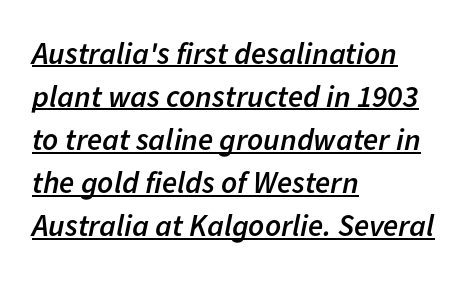
Q: Is the text bold? A: Semi-bold.
Q: Is the text italic (slanted)? A: Yes, it leans right by about 11 degrees.
Q: Is the text underlined? A: Yes.
Q: How is the paragraph aligned? A: Left-aligned.
Q: Is the spacing between letters normal or unusually wide? A: Normal.
Q: Is the spacing between lines tight, normal or loose? A: Normal.
Q: Width (condensed, normal, or wide)? A: Normal.
Q: Stroke contrast? A: Low.
Q: x-height? A: Medium.
Q: Monospaced? A: No.
